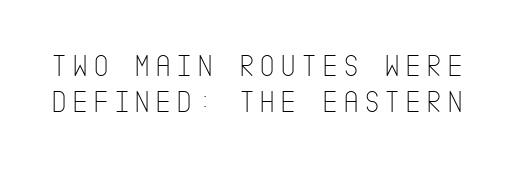
This is not heavy type; no bold has been used. If you measured baseline to baseline, you'd find a short distance. The letters stand upright; this is a roman face. Underlining? Definitely not there. A sans-serif font was chosen for this passage.
